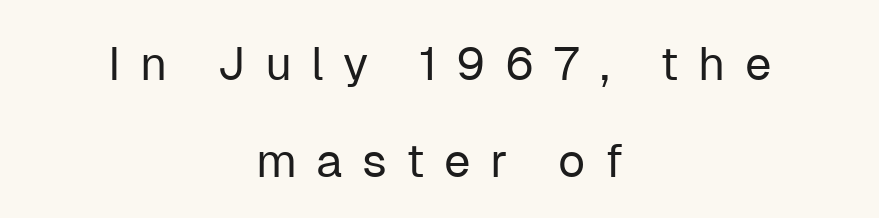
{"serif": "no", "italic": "no", "bold": "no", "weight": "regular", "width": "normal", "stroke_contrast": "low", "x_height": "medium", "monospaced": "no", "underline": "no", "align": "center", "line_spacing": "loose", "line_spacing_ratio": 2.07, "letter_spacing": "wide", "letter_spacing_em": 0.41, "glyph_px": 47}
